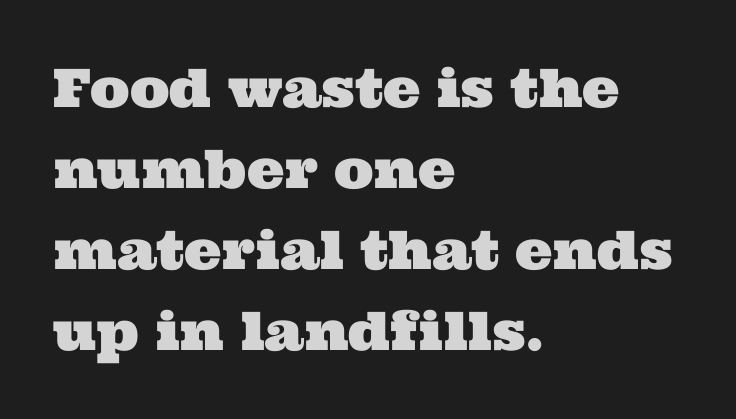
The image shows 53 px wide serif type; set left-aligned, normal line spacing (1.53x), normal letter spacing, not underlined; medium stroke contrast and a medium x-height.
